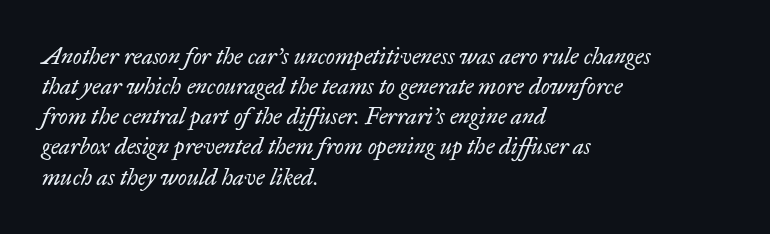
The paragraph has a hard left edge and a soft right edge. What's the leading like? Ordinary, nothing unusual. The axis of the letterforms is tilted away from vertical. The line texture is even and compact thanks to regular tracking. Compared with a typical body face, this is equally light or lighter still.
